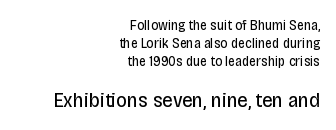
A light-to-regular cut is what we see here. Caption: multi-line text, flush right, ragged left. The foot of each line stays bare and open. These two chunks differ in scale, with the bottom chunk taking the larger measure.
